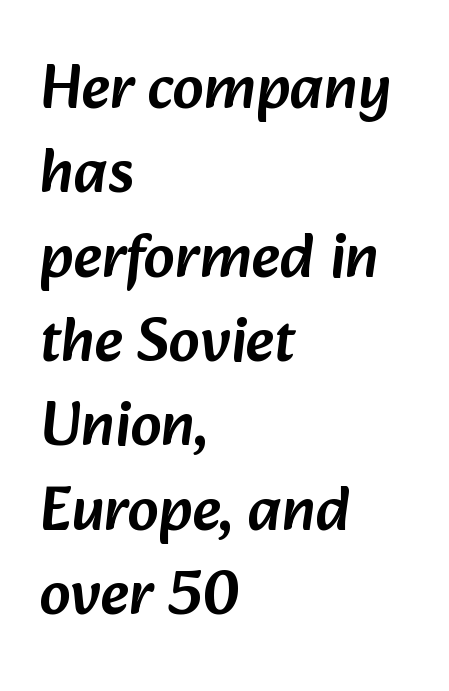
Q: Is the typeface a serif or a sans-serif typeface? A: Sans-serif.
Q: Is the text underlined? A: No.
Q: How is the paragraph aligned? A: Left-aligned.
Q: Is the spacing between letters normal or unusually wide? A: Normal.
Q: Is the spacing between lines tight, normal or loose? A: Normal.
Q: Width (condensed, normal, or wide)? A: Normal.
Q: Stroke contrast? A: Low.
Q: x-height? A: Medium.
Q: Monospaced? A: No.
